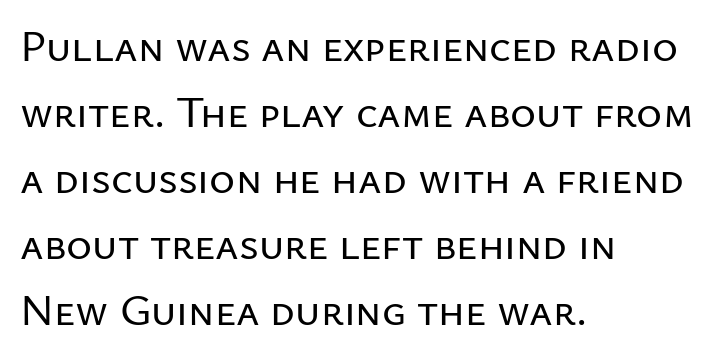
{"serif": "no", "italic": "no", "width": "normal", "stroke_contrast": "low", "x_height": "medium", "monospaced": "no", "underline": "no", "align": "left", "line_spacing": "normal", "line_spacing_ratio": 1.5, "letter_spacing": "normal", "letter_spacing_em": 0.0, "glyph_px": 44}
